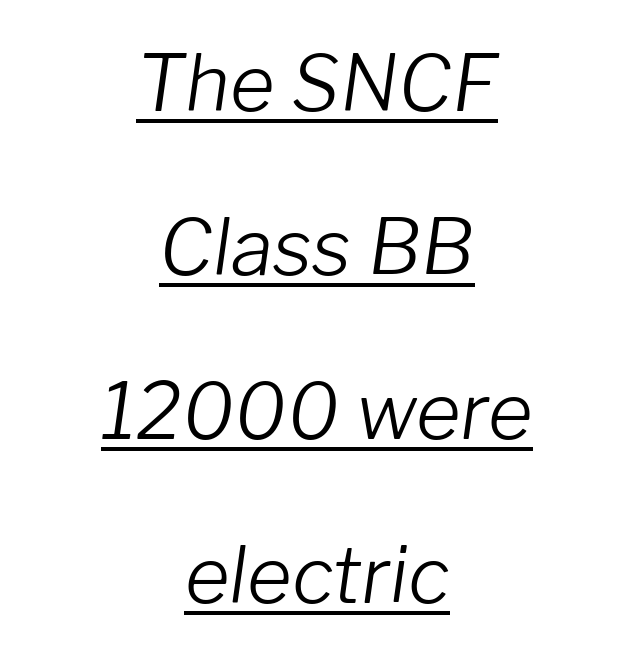
Q: Is the text bold? A: No.
Q: Is the text italic (slanted)? A: Yes, it leans right by about 8 degrees.
Q: Is the text underlined? A: Yes.
Q: How is the paragraph aligned? A: Centered.
Q: Is the spacing between letters normal or unusually wide? A: Normal.
Q: Is the spacing between lines tight, normal or loose? A: Loose.
Q: Width (condensed, normal, or wide)? A: Normal.
Q: Stroke contrast? A: Low.
Q: x-height? A: Medium.
Q: Monospaced? A: No.
